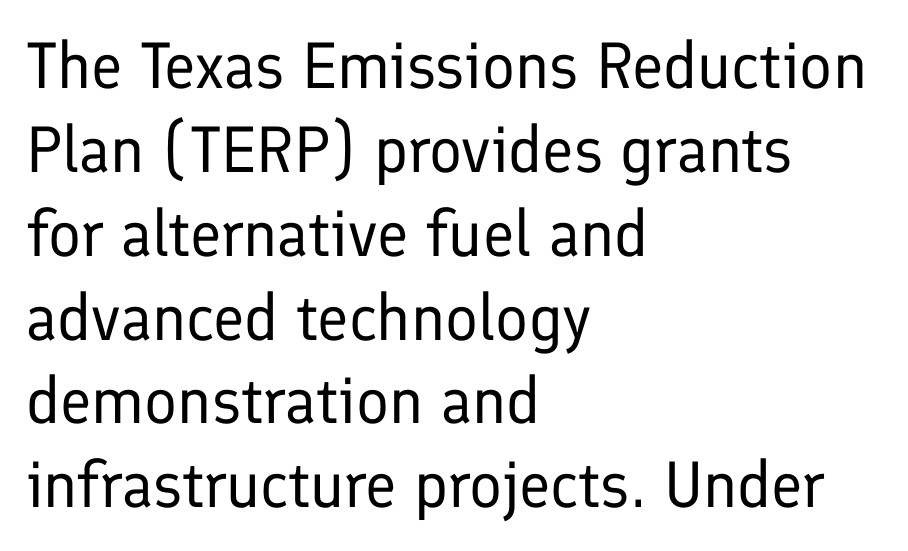
{"serif": "no", "italic": "no", "bold": "no", "weight": "regular", "width": "normal", "stroke_contrast": "low", "x_height": "medium", "monospaced": "no", "underline": "no", "align": "left", "line_spacing": "normal", "line_spacing_ratio": 1.29, "letter_spacing": "normal", "letter_spacing_em": 0.0, "glyph_px": 65}
